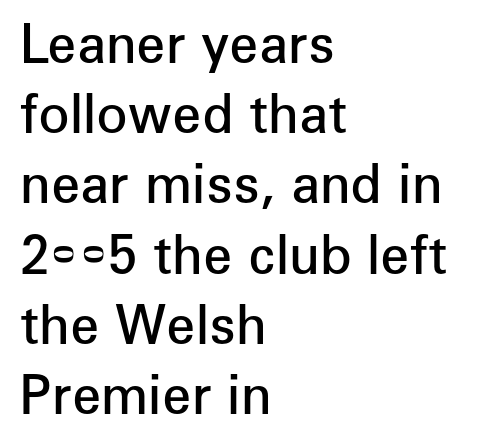
{"serif": "no", "italic": "no", "bold": "semi", "weight": "semibold", "width": "normal", "stroke_contrast": "low", "x_height": "medium", "monospaced": "no", "underline": "no", "align": "left", "line_spacing": "normal", "line_spacing_ratio": 1.35, "letter_spacing": "normal", "letter_spacing_em": 0.0, "glyph_px": 52}
